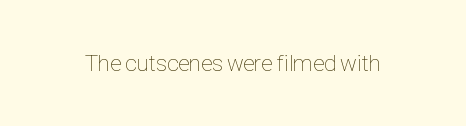
Q: Is the text bold? A: No.
Q: Is the text italic (slanted)? A: No, it is upright.
Q: Is the text underlined? A: No.
Q: Is the spacing between letters normal or unusually wide? A: Normal.
